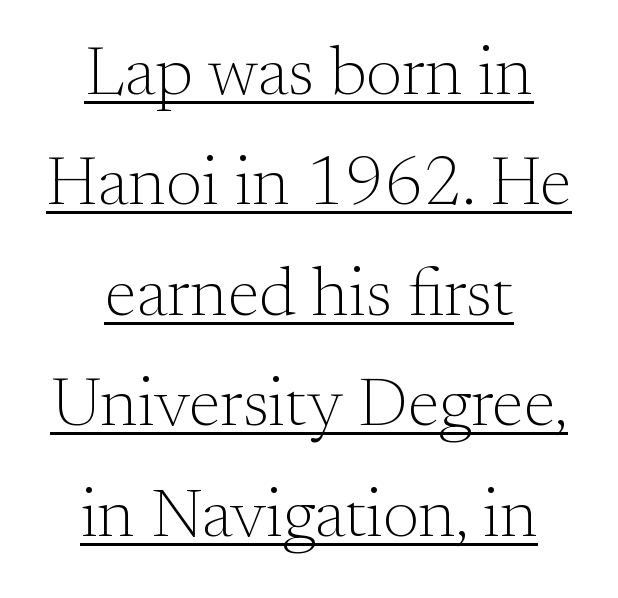
Typographically, this falls in the serif category. Centered paragraph, ragged on both sides. This sample keeps an unexceptional amount of space between lines. The weight tops out at a normal text grade. No extra tracking has been applied to these lines.
